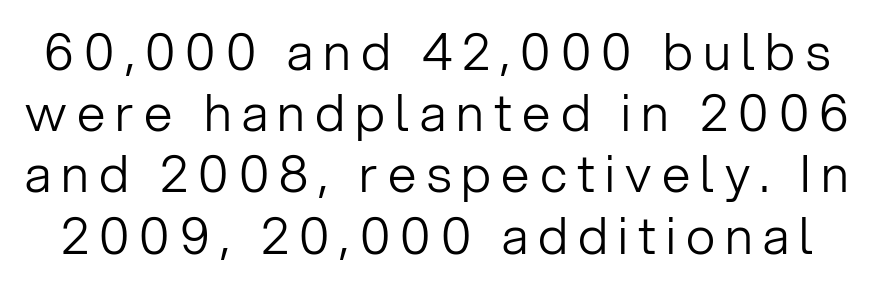
The image shows 51 px light sans-serif type, upright; set line spacing 1.2x, unusually wide letter spacing (+0.2 em), not underlined; low stroke contrast and a medium x-height.
